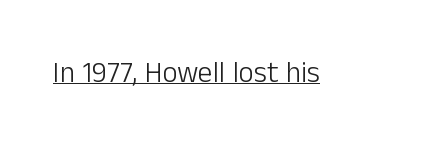
The image shows 29 px light sans-serif type, upright; set normal letter spacing, underlined; low stroke contrast and a medium x-height.
